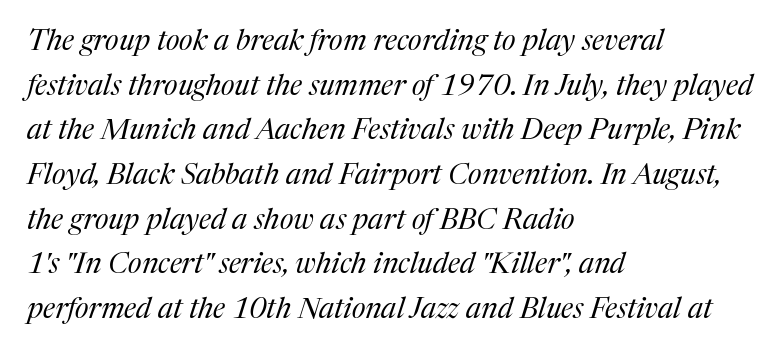
{"serif": "yes", "italic": "yes", "lean": "right", "slant_degrees": 17, "bold": "no", "weight": "regular", "width": "normal", "stroke_contrast": "medium", "x_height": "medium", "monospaced": "no", "underline": "no", "align": "left", "line_spacing": "normal", "line_spacing_ratio": 1.54, "letter_spacing": "normal", "letter_spacing_em": 0.0, "glyph_px": 29}
